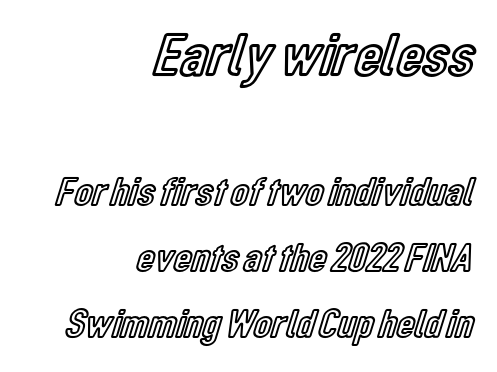
The image shows 61 px condensed type; set right-aligned, normal line spacing (1.6x), normal letter spacing, not underlined; the first (top) block is 1.49x larger; a medium x-height.
